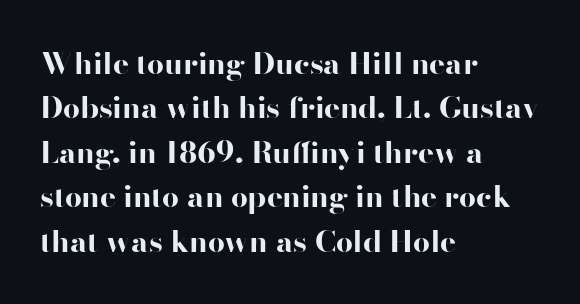
{"serif": "no", "italic": "no", "bold": "yes", "weight": "bold", "width": "wide", "stroke_contrast": "high", "x_height": "small", "monospaced": "no", "underline": "no", "align": "left", "line_spacing": "normal", "line_spacing_ratio": 1.48, "letter_spacing": "normal", "letter_spacing_em": 0.0, "glyph_px": 30}
